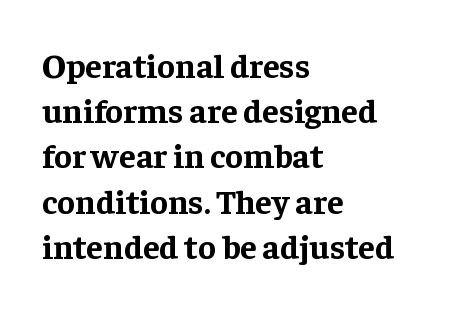
{"serif": "yes", "italic": "no", "bold": "yes", "weight": "bold", "width": "normal", "stroke_contrast": "low", "x_height": "medium", "monospaced": "no", "underline": "no", "align": "left", "line_spacing": "normal", "line_spacing_ratio": 1.33, "letter_spacing": "normal", "letter_spacing_em": 0.0, "glyph_px": 34}
